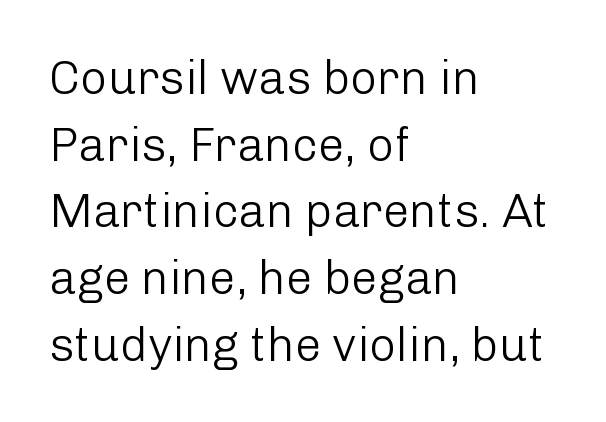
Q: Is the text bold? A: No.
Q: Is the text italic (slanted)? A: No, it is upright.
Q: Is the typeface a serif or a sans-serif typeface? A: Sans-serif.
Q: Is the text underlined? A: No.
Q: How is the paragraph aligned? A: Left-aligned.
Q: Is the spacing between letters normal or unusually wide? A: Normal.
Q: Is the spacing between lines tight, normal or loose? A: Normal.
Q: Width (condensed, normal, or wide)? A: Normal.
Q: Stroke contrast? A: Low.
Q: x-height? A: Medium.
Q: Monospaced? A: No.
